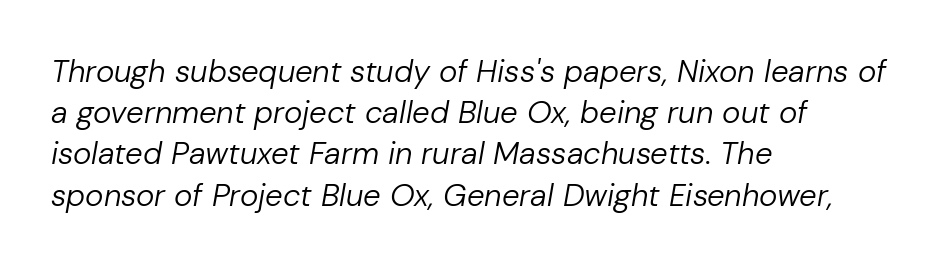
Q: Is the text bold? A: No.
Q: Is the text italic (slanted)? A: Yes, it leans right by about 10 degrees.
Q: Is the text underlined? A: No.
Q: How is the paragraph aligned? A: Left-aligned.
Q: Is the spacing between letters normal or unusually wide? A: Normal.
Q: Is the spacing between lines tight, normal or loose? A: Normal.
Q: Width (condensed, normal, or wide)? A: Normal.
Q: Stroke contrast? A: Low.
Q: x-height? A: Medium.
Q: Monospaced? A: No.
